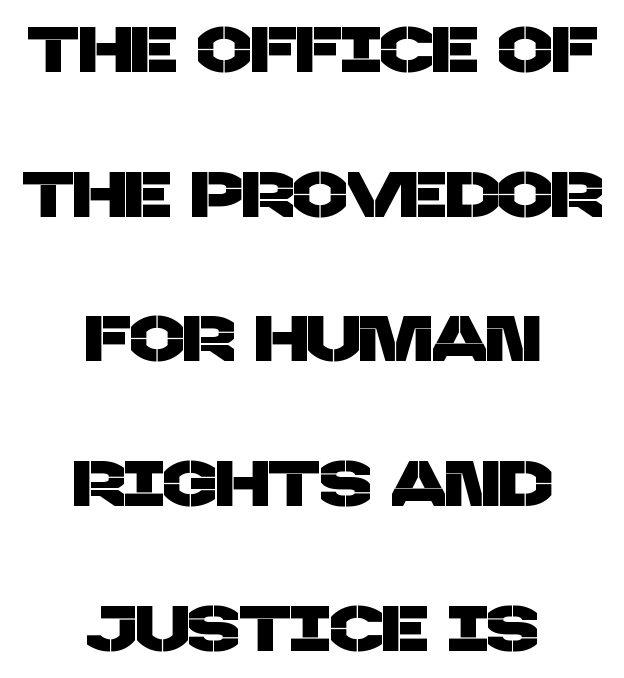
{"serif": "no", "width": "normal", "stroke_contrast": "low", "x_height": "large", "monospaced": "no", "underline": "no", "align": "center", "line_spacing": "loose", "line_spacing_ratio": 2.26, "letter_spacing": "normal", "letter_spacing_em": 0.0, "glyph_px": 64}
